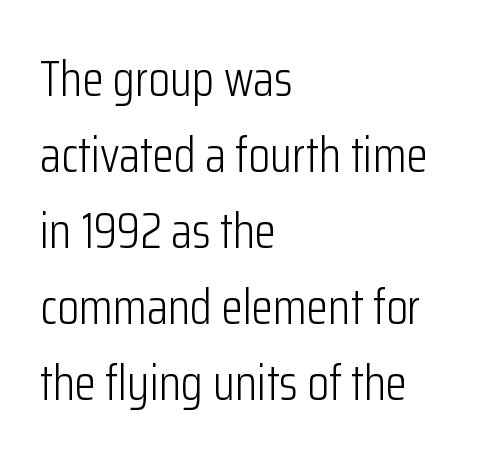
{"serif": "no", "italic": "no", "bold": "no", "weight": "light", "width": "condensed", "stroke_contrast": "low", "x_height": "medium", "monospaced": "no", "underline": "no", "align": "left", "line_spacing": "normal", "line_spacing_ratio": 1.55, "letter_spacing": "normal", "letter_spacing_em": 0.0, "glyph_px": 49}
